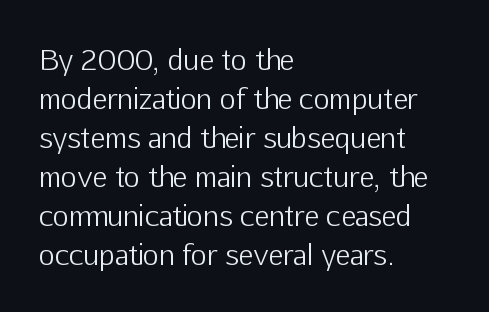
{"serif": "no", "italic": "no", "bold": "no", "weight": "light", "width": "normal", "stroke_contrast": "low", "x_height": "medium", "monospaced": "no", "underline": "no", "align": "left", "line_spacing": "normal", "line_spacing_ratio": 1.39, "letter_spacing": "normal", "letter_spacing_em": 0.0, "glyph_px": 28}
